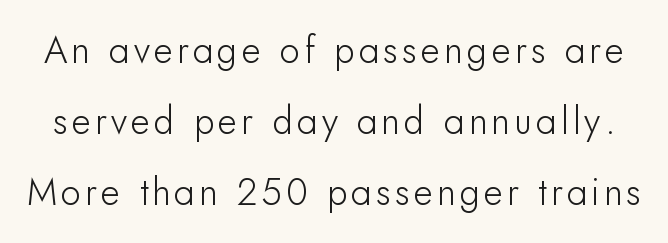
The image shows 37 px sans-serif type, upright; set loose line spacing (1.92x), not underlined; low stroke contrast and a small x-height.
